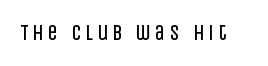
Q: Is the text bold? A: No.
Q: Is the text italic (slanted)? A: No, it is upright.
Q: Is the text underlined? A: No.
